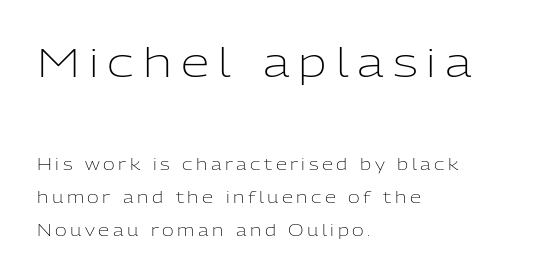
{"serif": "no", "italic": "no", "bold": "no", "weight": "light", "width": "normal", "stroke_contrast": "low", "x_height": "medium", "monospaced": "no", "underline": "no", "align": "left", "line_spacing": "loose", "line_spacing_ratio": 2.06, "letter_spacing": "wide", "letter_spacing_em": 0.22, "larger_block": "first", "size_ratio": 2.56, "glyph_px": 41}
